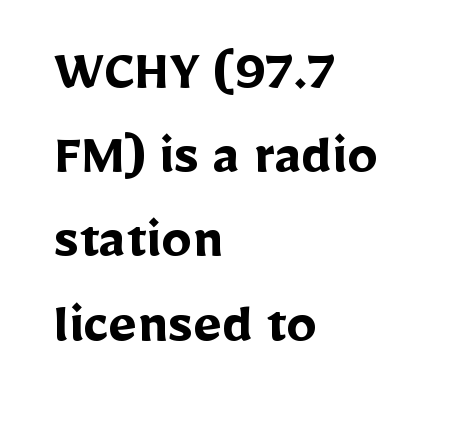
{"serif": "no", "italic": "no", "bold": "yes", "weight": "semibold", "width": "normal", "stroke_contrast": "low", "x_height": "medium", "monospaced": "no", "underline": "no", "align": "left", "line_spacing": "normal", "line_spacing_ratio": 1.38, "letter_spacing": "normal", "letter_spacing_em": 0.0, "glyph_px": 61}
